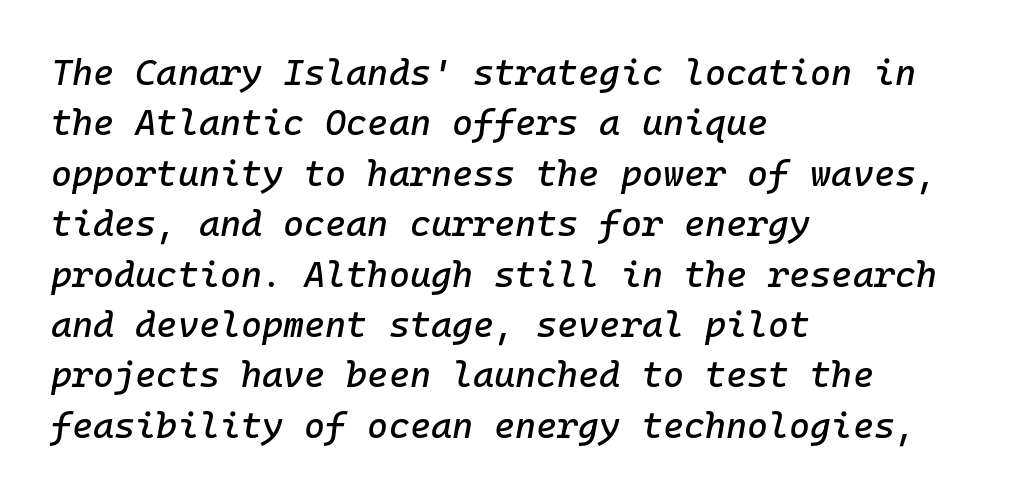
Regarding leading, the lines here are spaced in the standard way. Casual observation: everything's shoved over to the left. There is no visible air inserted between adjacent glyphs. If you drew a line through each stem, it would be angled. Beneath every word, the page is bare.
